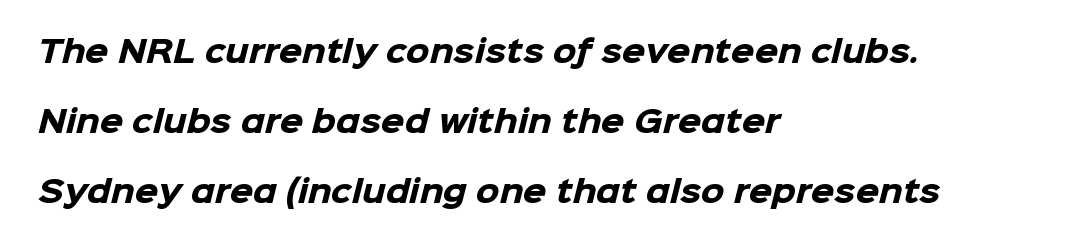
The image shows 30 px heavy sans-serif type; set left-aligned, loose line spacing (2.33x), normal letter spacing, not underlined; low stroke contrast and a medium x-height.
